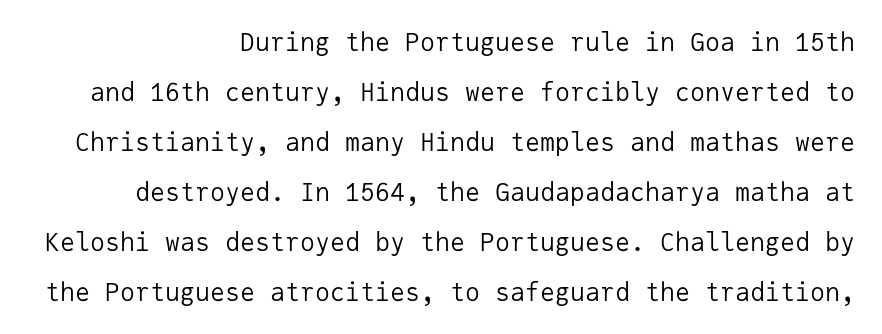
{"italic": "no", "bold": "no", "underline": "no", "align": "right", "line_spacing": "loose", "line_spacing_ratio": 2.0, "letter_spacing": "normal", "letter_spacing_em": 0.0, "glyph_px": 25}
